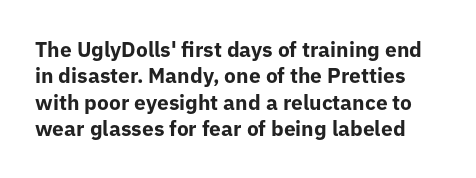
{"italic": "no", "bold": "yes", "underline": "no", "line_spacing": "normal", "line_spacing_ratio": 1.26, "letter_spacing": "normal", "letter_spacing_em": 0.0, "glyph_px": 21}
